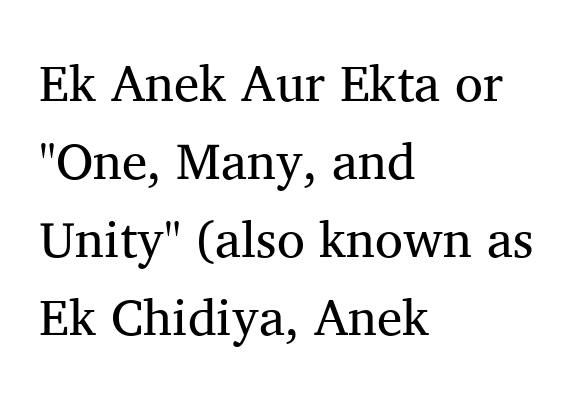
Q: Is the text bold? A: No.
Q: Is the text italic (slanted)? A: No, it is upright.
Q: Is the typeface a serif or a sans-serif typeface? A: Serif.
Q: Is the text underlined? A: No.
Q: How is the paragraph aligned? A: Left-aligned.
Q: Is the spacing between letters normal or unusually wide? A: Normal.
Q: Is the spacing between lines tight, normal or loose? A: Normal.
Q: Width (condensed, normal, or wide)? A: Normal.
Q: Stroke contrast? A: Medium.
Q: x-height? A: Medium.
Q: Monospaced? A: No.
